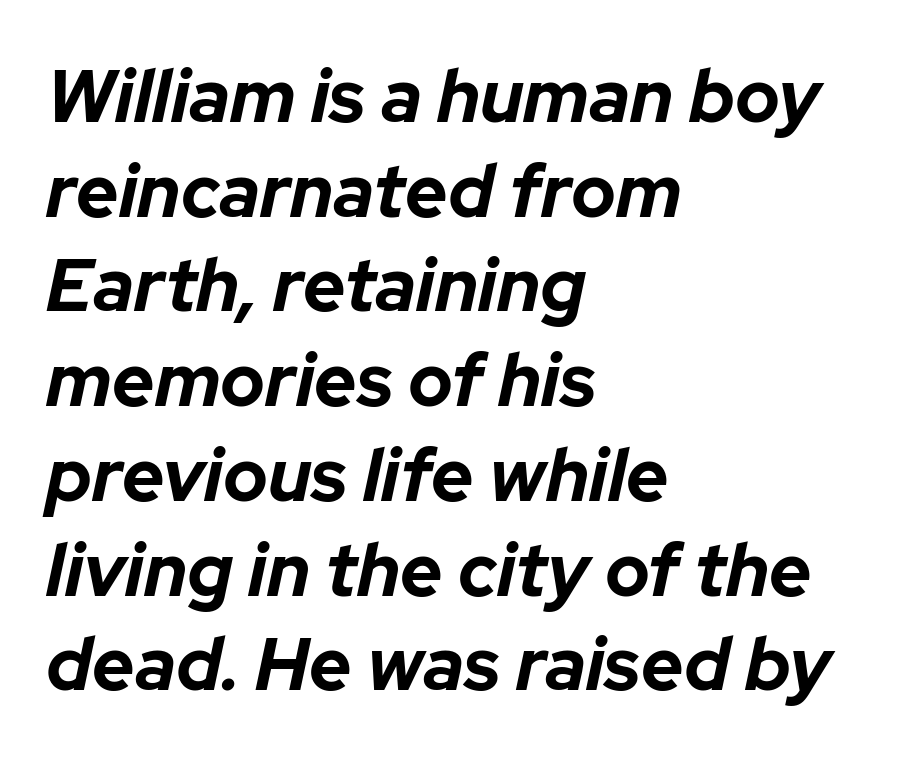
The image shows 74 px bold type, italic (leaning right); set left-aligned, normal line spacing (1.28x), normal letter spacing, not underlined; low stroke contrast and a medium x-height.
